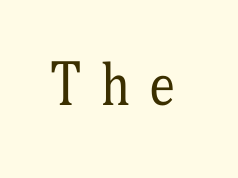
{"serif": "yes", "italic": "no", "bold": "no", "weight": "regular", "width": "condensed", "stroke_contrast": "medium", "x_height": "medium", "monospaced": "no", "underline": "no", "letter_spacing": "wide", "letter_spacing_em": 0.36, "glyph_px": 53}
